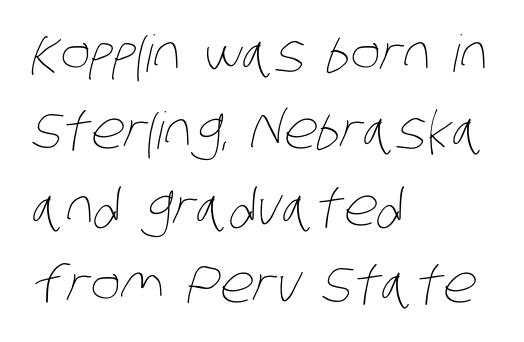
The image shows 51 px thin, condensed type; set left-aligned, normal line spacing (1.51x), normal letter spacing, not underlined; low stroke contrast and a large x-height.
